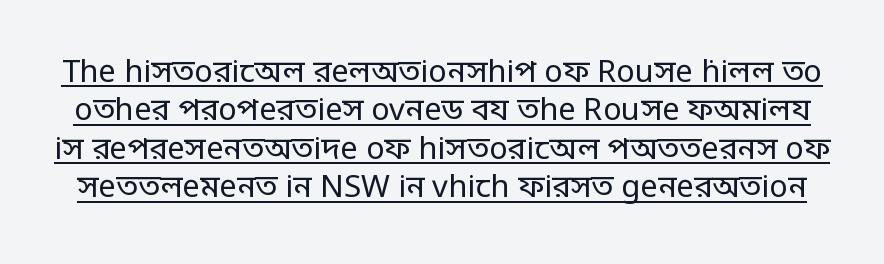
The passage shown is typeset with a sans-serif family. No chunkiness to these letters — they're not bold. Inter-character spacing is left at the font's built-in metrics. The glyphs are accompanied by a horizontal stroke just below them. Proportional: the letters do not fall into vertical columns. Do the letters lean? They stand straight.
